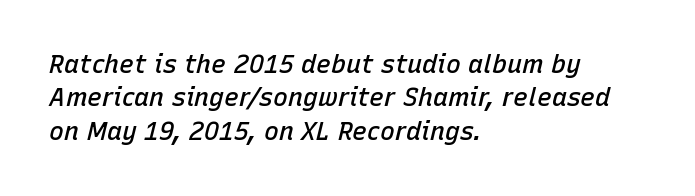
The image shows 25 px text type, italic (leaning right); set left-aligned, normal line spacing (1.34x), normal letter spacing, not underlined.
